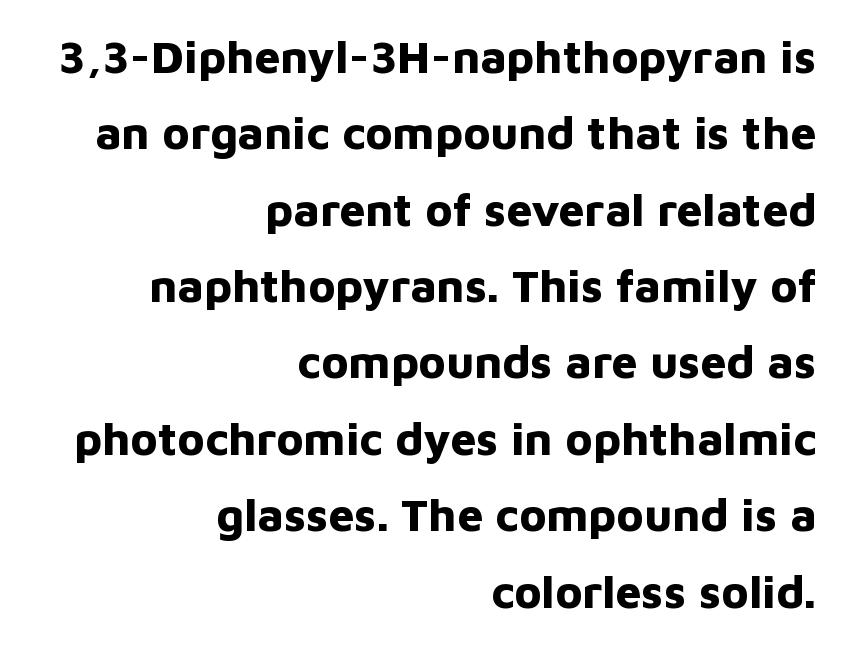
The font's upright variant was chosen for this text. If you drew a ruler down the right edge, every line would touch it. Students, this is bold: see how much ink each stroke carries. A typesetter would call this leading conventional body-copy spacing. Just letters on the line, the space beneath them empty.
